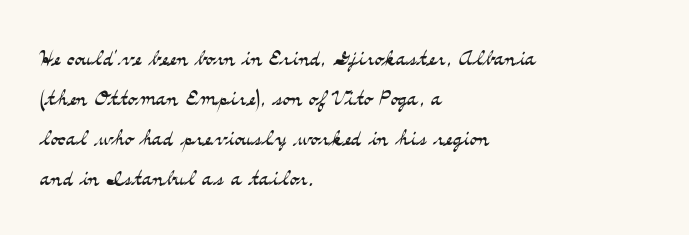
Q: Is the text bold? A: No.
Q: Is the text italic (slanted)? A: Yes.
Q: Is the typeface a serif or a sans-serif typeface? A: Serif.
Q: Is the text underlined? A: No.
Q: How is the paragraph aligned? A: Left-aligned.
Q: Is the spacing between letters normal or unusually wide? A: Normal.
Q: Is the spacing between lines tight, normal or loose? A: Normal.
Q: Width (condensed, normal, or wide)? A: Wide.
Q: Stroke contrast? A: Medium.
Q: x-height? A: Small.
Q: Monospaced? A: No.
